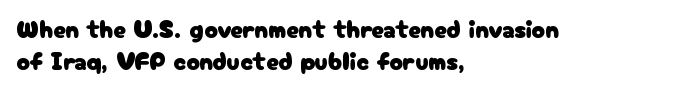
The image shows 25 px text type, upright; set left-aligned, normal line spacing (1.27x), normal letter spacing, not underlined.
